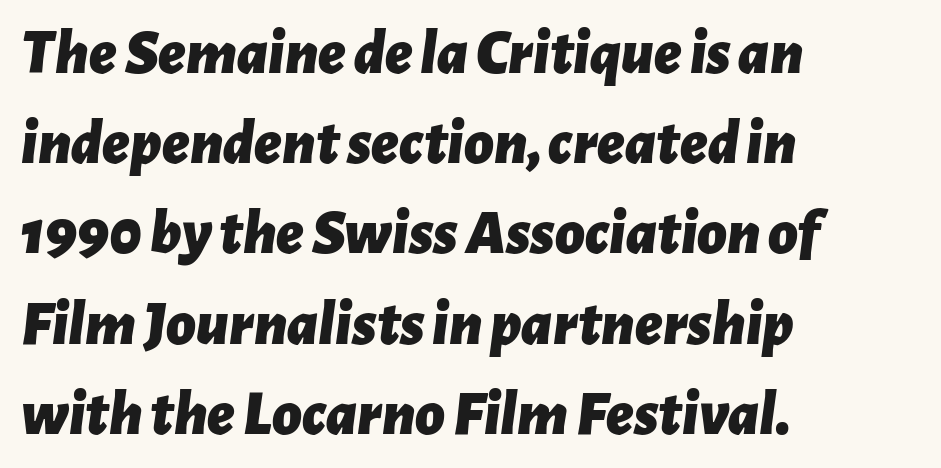
{"italic": "yes", "lean": "right", "slant_degrees": 7, "bold": "yes", "weight": "bold", "width": "normal", "stroke_contrast": "low", "x_height": "medium", "monospaced": "no", "underline": "no", "align": "left", "line_spacing": "normal", "line_spacing_ratio": 1.41, "letter_spacing": "normal", "letter_spacing_em": 0.0, "glyph_px": 64}
